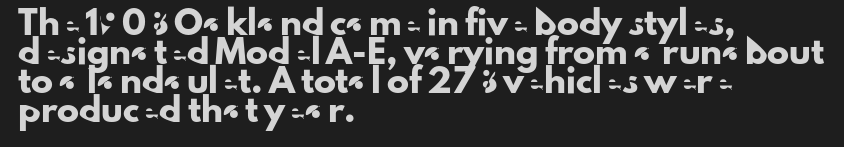
It's the straight-up-and-down kind of type. The horizontal fit of the characters is conventional and even. These lines are set flush left with a ragged right edge. Glance below the letters and you will spot only blank space.
